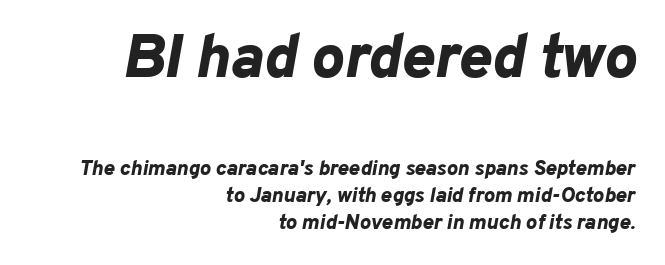
The image shows 62 px bold type, italic (leaning right); set right-aligned, normal line spacing (1.28x), normal letter spacing, not underlined; the first (top) block is 2.95x larger; low stroke contrast and a medium x-height.
